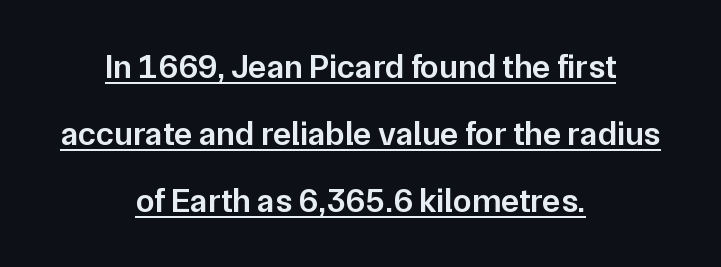
{"serif": "no", "italic": "no", "bold": "semi", "weight": "semibold", "width": "normal", "stroke_contrast": "low", "x_height": "medium", "monospaced": "no", "underline": "yes", "align": "center", "line_spacing": "loose", "line_spacing_ratio": 1.97, "letter_spacing": "normal", "letter_spacing_em": 0.0, "glyph_px": 34}
